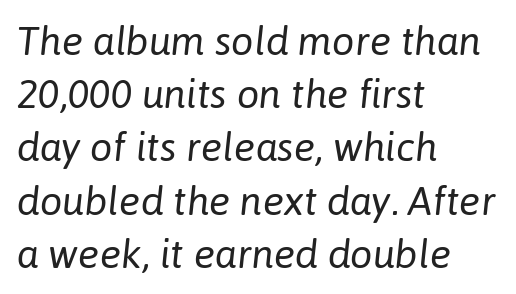
{"italic": "yes", "lean": "right", "slant_degrees": 6, "bold": "no", "weight": "regular", "width": "normal", "stroke_contrast": "low", "x_height": "medium", "monospaced": "no", "underline": "no", "align": "left", "line_spacing": "normal", "line_spacing_ratio": 1.33, "letter_spacing": "normal", "letter_spacing_em": 0.0, "glyph_px": 40}
